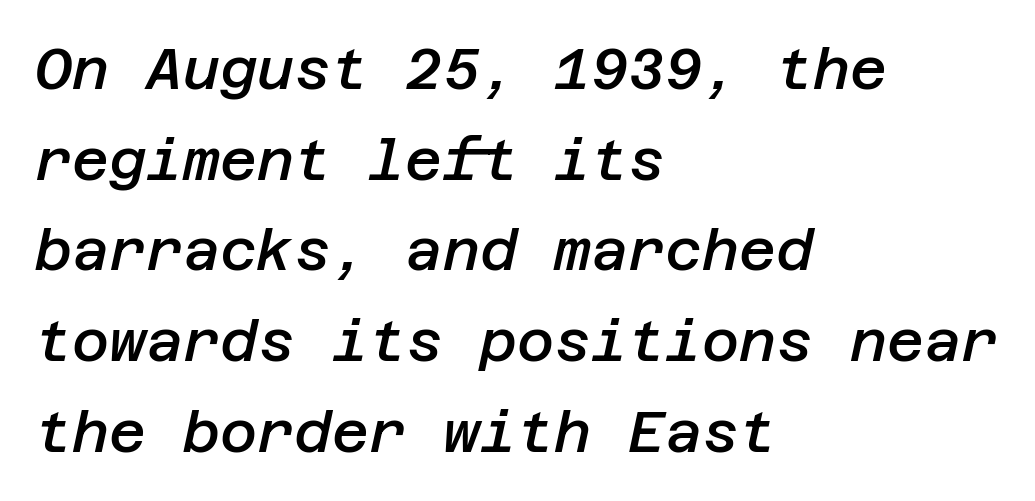
Does extra space separate the letters? No, they use regular spacing. Weight check: semibold — heavier than regular, not quite bold. Honestly, the row spacing looks completely unremarkable. Looking at the ascenders, they clearly lean. Honestly, there is no underline to notice here at all.
